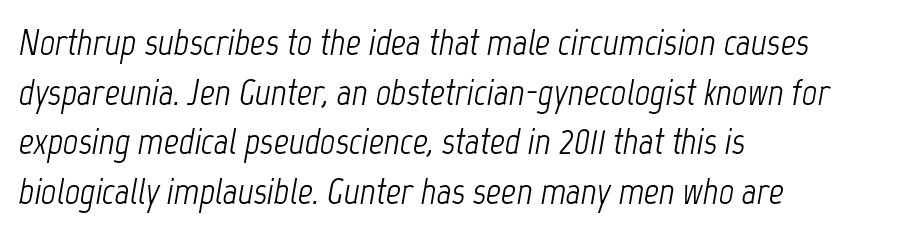
The image shows 37 px light, condensed type, italic (leaning right); set left-aligned, normal line spacing (1.34x), normal letter spacing, not underlined; low stroke contrast and a medium x-height.
